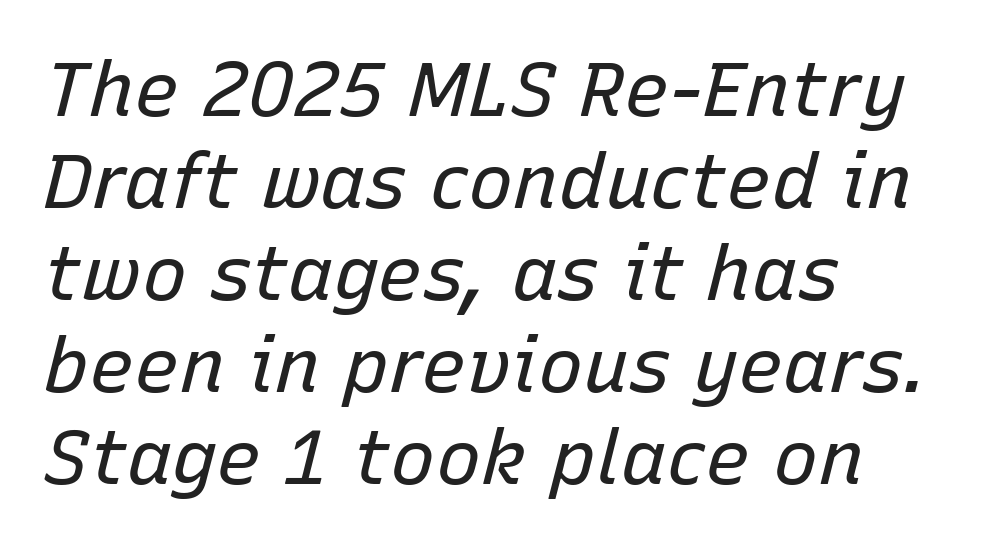
{"italic": "yes", "lean": "right", "slant_degrees": 15, "bold": "no", "weight": "regular", "width": "normal", "stroke_contrast": "low", "x_height": "medium", "monospaced": "no", "underline": "no", "align": "left", "line_spacing_ratio": 1.21, "letter_spacing": "normal", "letter_spacing_em": 0.0, "glyph_px": 76}
